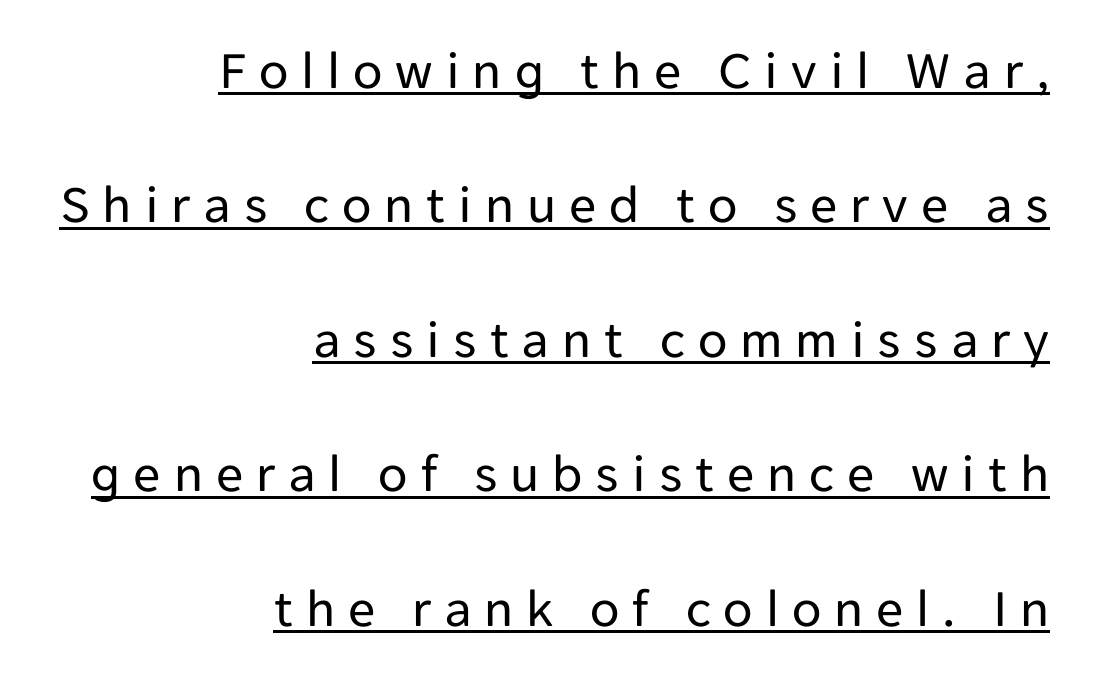
The image shows 54 px regular-weight sans-serif type, upright; set right-aligned, loose line spacing (2.49x), unusually wide letter spacing (+0.24 em), underlined; low stroke contrast and a medium x-height.
